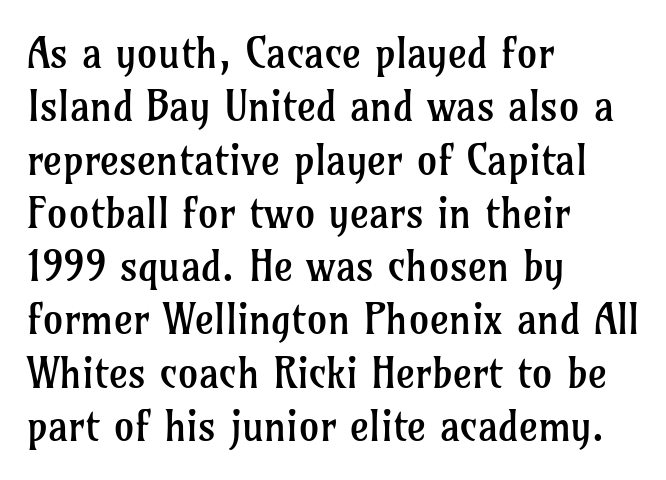
{"serif": "yes", "italic": "no", "bold": "no", "weight": "regular", "width": "normal", "stroke_contrast": "low", "x_height": "medium", "monospaced": "no", "underline": "no", "align": "left", "line_spacing": "normal", "line_spacing_ratio": 1.3, "letter_spacing": "normal", "letter_spacing_em": 0.0, "glyph_px": 41}
